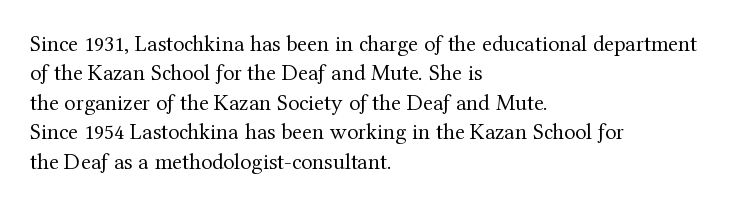
The image shows 23 px text type, upright; set left-aligned, normal line spacing (1.28x), normal letter spacing, not underlined.
